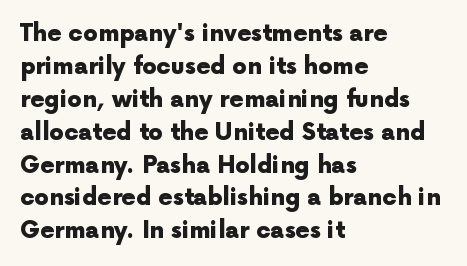
The gaps between neighbouring characters are ordinary and unremarkable. A dark, heavy texture on the line: the type is bold. Leftover space on each line is placed entirely after the last word. Reading down the column, the eye jumps a familiar distance to each next line. This is the regular roman posture of the typeface.
